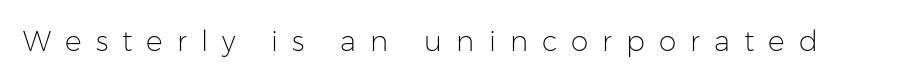
The image shows 28 px light sans-serif type, upright; set unusually wide letter spacing (+0.5 em), not underlined; low stroke contrast and a medium x-height.
